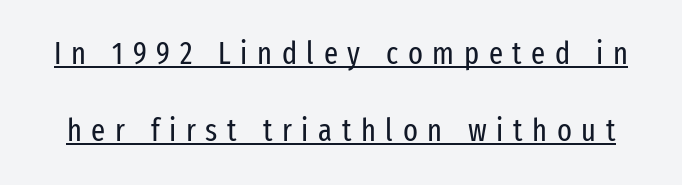
Horizontal bands of white between lines are thick stripes. Italic: no, the glyphs are upright roman. You can see a thin bar hugging the bottom of the glyphs. No letter is thick-stroked: the sample isn't bold.
